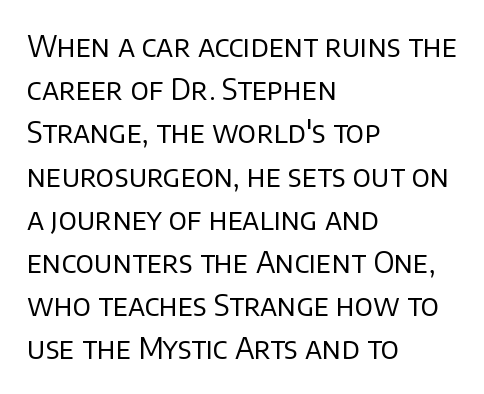
The image shows 29 px regular-weight sans-serif type, upright; set left-aligned, normal line spacing (1.49x), normal letter spacing, not underlined; low stroke contrast and a large x-height.
